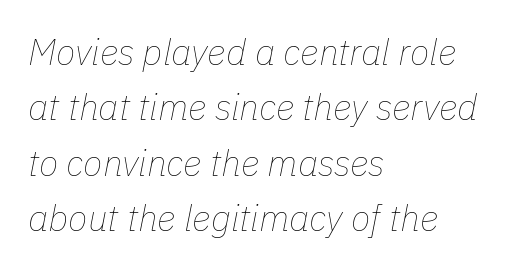
The image shows 36 px thin type, italic (leaning right); set left-aligned, normal line spacing (1.54x), normal letter spacing, not underlined; low stroke contrast and a medium x-height.
